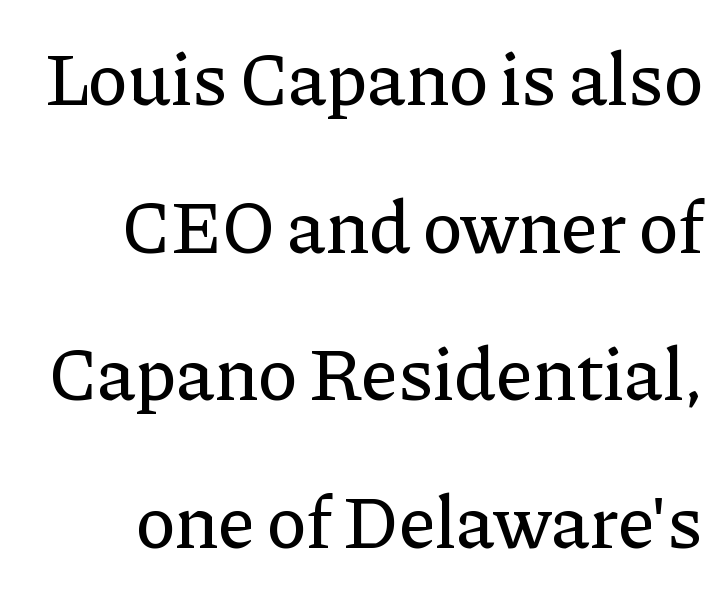
Q: Is the text italic (slanted)? A: No, it is upright.
Q: Is the typeface a serif or a sans-serif typeface? A: Serif.
Q: Is the text underlined? A: No.
Q: Is the spacing between letters normal or unusually wide? A: Normal.
Q: Is the spacing between lines tight, normal or loose? A: Loose.
Q: Width (condensed, normal, or wide)? A: Normal.
Q: Stroke contrast? A: Low.
Q: x-height? A: Medium.
Q: Monospaced? A: No.
